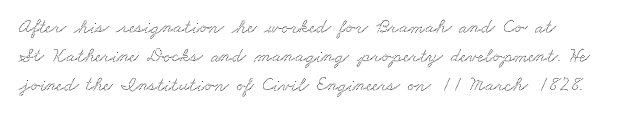
Q: Is the text underlined? A: No.
Q: How is the paragraph aligned? A: Left-aligned.
Q: Is the spacing between letters normal or unusually wide? A: Normal.
Q: Is the spacing between lines tight, normal or loose? A: Normal.
